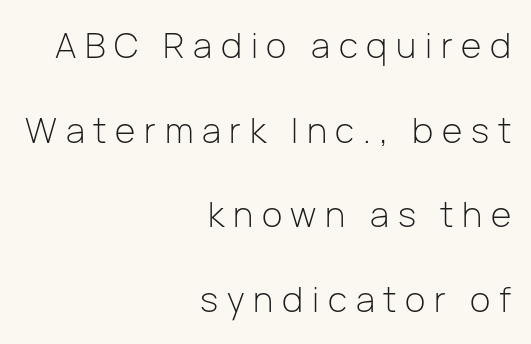
The image shows 35 px light sans-serif type, upright; set right-aligned, loose line spacing (2.42x), unusually wide letter spacing (+0.25 em), not underlined; low stroke contrast and a medium x-height.
